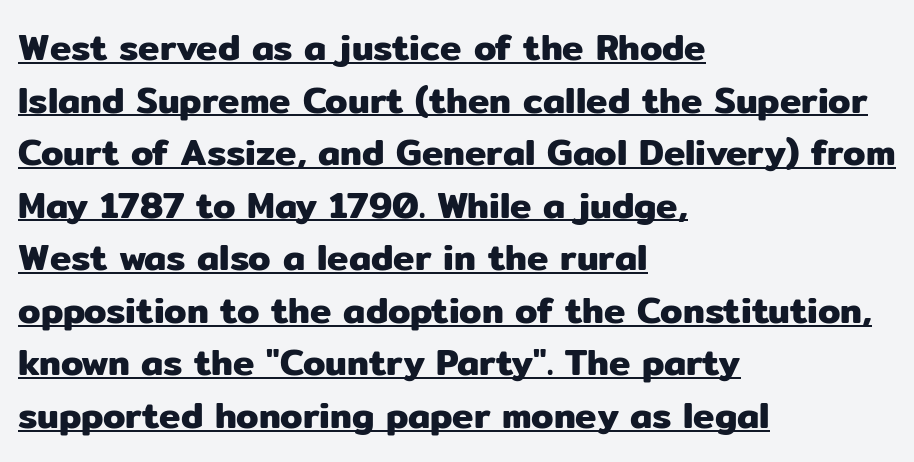
Q: Is the text italic (slanted)? A: No, it is upright.
Q: Is the typeface a serif or a sans-serif typeface? A: Sans-serif.
Q: Is the text underlined? A: Yes.
Q: How is the paragraph aligned? A: Left-aligned.
Q: Is the spacing between letters normal or unusually wide? A: Normal.
Q: Is the spacing between lines tight, normal or loose? A: Normal.
Q: Width (condensed, normal, or wide)? A: Normal.
Q: Stroke contrast? A: Low.
Q: x-height? A: Medium.
Q: Monospaced? A: No.
